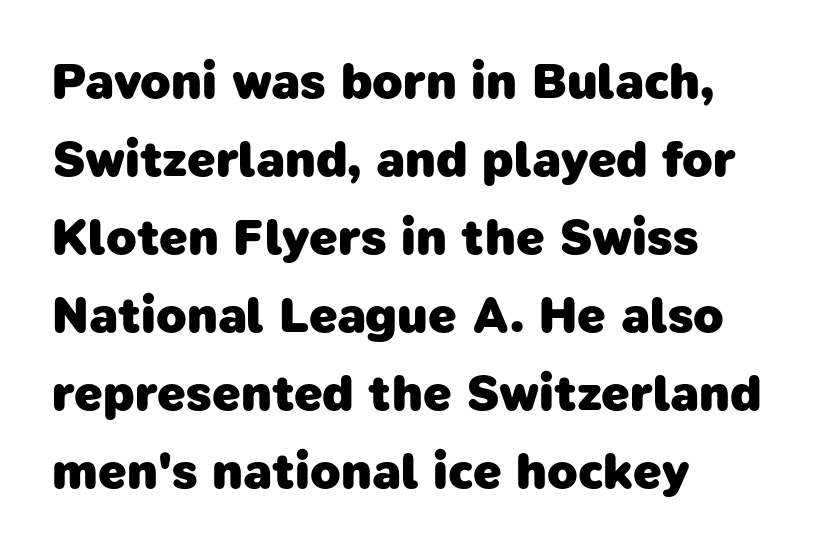
Q: Is the text bold? A: Yes.
Q: Is the typeface a serif or a sans-serif typeface? A: Sans-serif.
Q: Is the text underlined? A: No.
Q: How is the paragraph aligned? A: Left-aligned.
Q: Is the spacing between letters normal or unusually wide? A: Normal.
Q: Is the spacing between lines tight, normal or loose? A: Normal.
Q: Width (condensed, normal, or wide)? A: Normal.
Q: Stroke contrast? A: Low.
Q: x-height? A: Medium.
Q: Monospaced? A: No.
